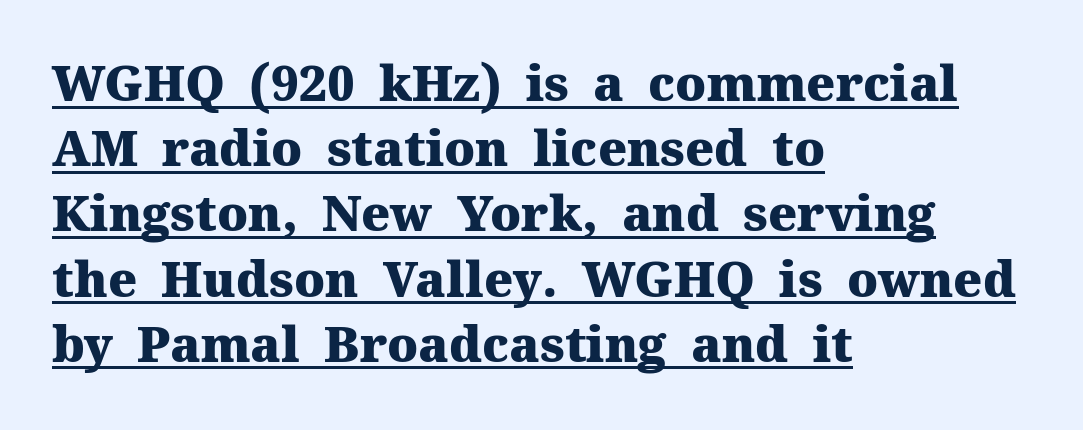
The image shows 49 px heavy serif type, upright; set left-aligned, normal line spacing (1.33x), normal letter spacing, underlined; medium stroke contrast and a medium x-height.
